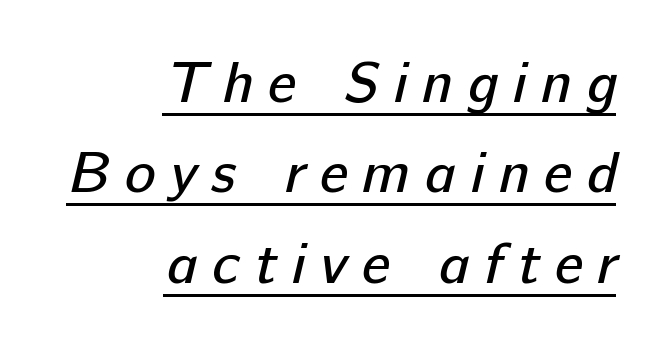
Honestly, the letter spacing is so wide it's the main thing you notice. You could not count columns in this text — the font is proportionally spaced. Stroke terminals: plain, sans-serif. Does the copy run flush right? Yes — the right margin is perfectly even. Is this a heavy cut? Hardly; it is regular or lighter.
